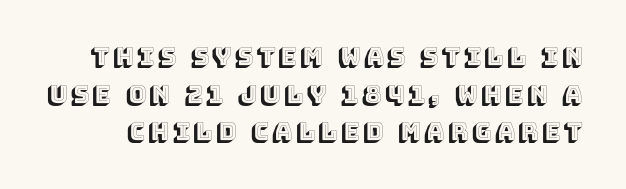
{"italic": "no", "underline": "no", "line_spacing": "normal", "line_spacing_ratio": 1.57, "glyph_px": 24}
